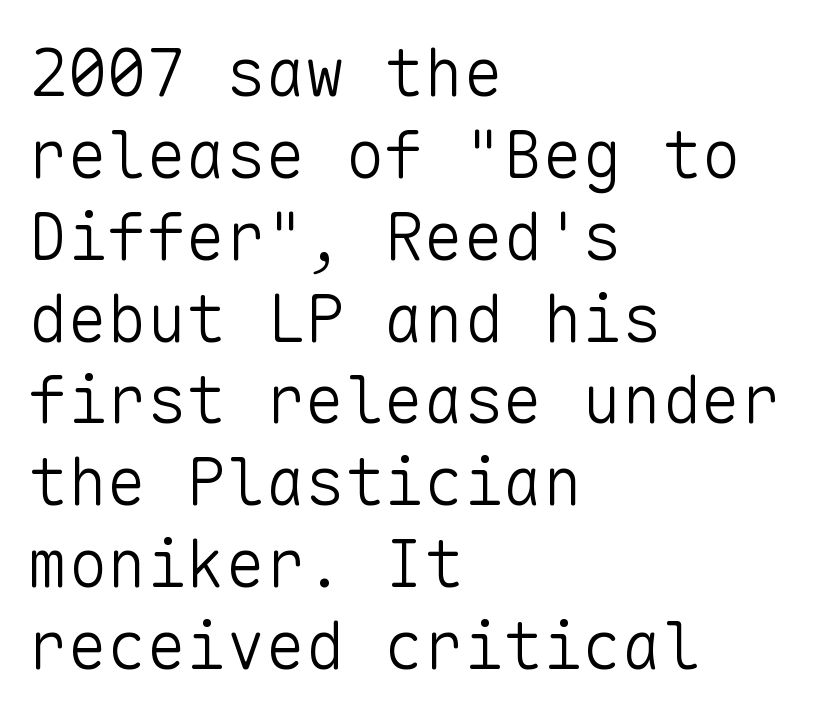
Heaviness? Minimal to ordinary, like unemphasized prose. Check where the strokes stop: nothing finishes them off — pure sans. Which margin do the lines hug? The left one — the right edge is uneven. The strip under each line holds only bare page. You can tell it's not italic because the verticals are truly vertical. Looks like terminal output: every glyph gets an equal slot.
